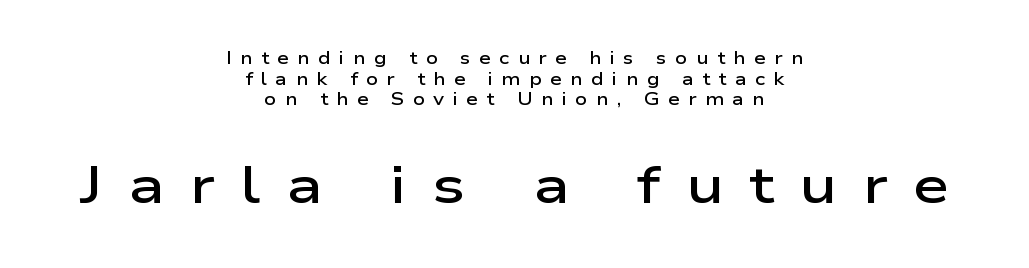
Q: Is the text bold? A: Semi-bold.
Q: Is the text italic (slanted)? A: No, it is upright.
Q: Is the typeface a serif or a sans-serif typeface? A: Sans-serif.
Q: Is the text underlined? A: No.
Q: How is the paragraph aligned? A: Centered.
Q: Is the spacing between letters normal or unusually wide? A: Unusually wide.
Q: Which block of text is set in a larger size, the first (top) or the second (bottom)? A: The second (bottom) one.
Q: Width (condensed, normal, or wide)? A: Wide.
Q: Stroke contrast? A: Low.
Q: x-height? A: Medium.
Q: Monospaced? A: No.
